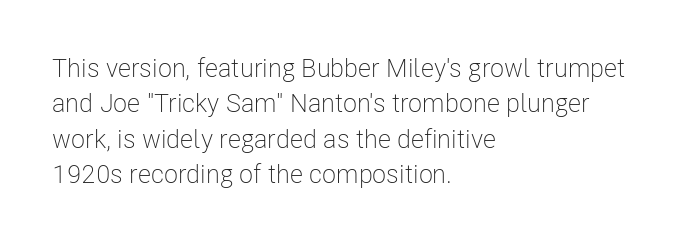
Q: Is the text bold? A: No.
Q: Is the text italic (slanted)? A: No, it is upright.
Q: Is the text underlined? A: No.
Q: How is the paragraph aligned? A: Left-aligned.
Q: Is the spacing between letters normal or unusually wide? A: Normal.
Q: Is the spacing between lines tight, normal or loose? A: Normal.
